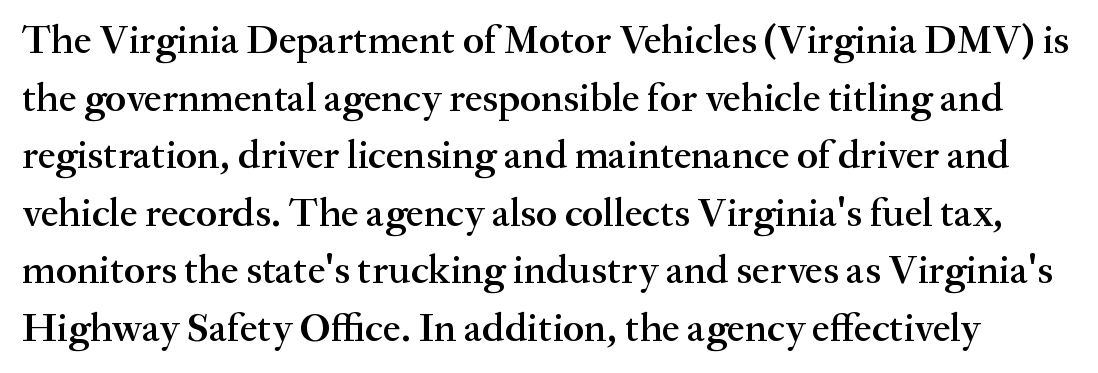
{"serif": "yes", "italic": "no", "bold": "semi", "weight": "semibold", "width": "normal", "stroke_contrast": "medium", "x_height": "small", "monospaced": "no", "underline": "no", "line_spacing": "normal", "line_spacing_ratio": 1.44, "letter_spacing": "normal", "letter_spacing_em": 0.0, "glyph_px": 40}
